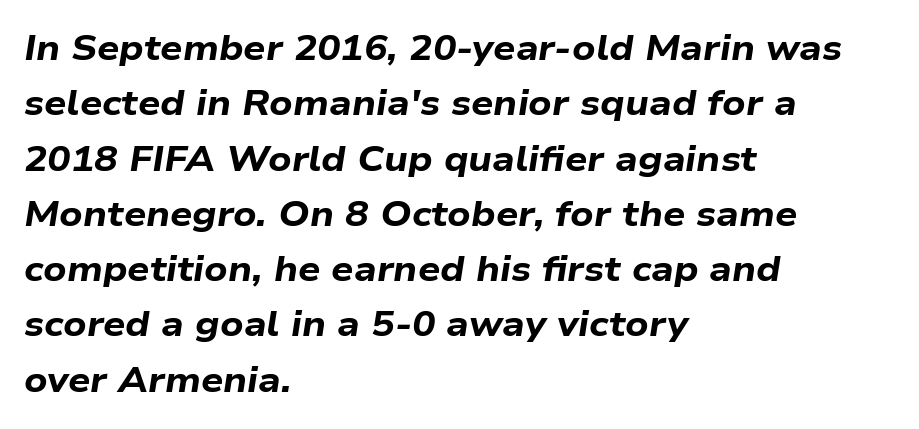
The image shows 35 px bold, wide type, italic (leaning right); set left-aligned, normal line spacing (1.58x), normal letter spacing, not underlined; low stroke contrast and a medium x-height.
